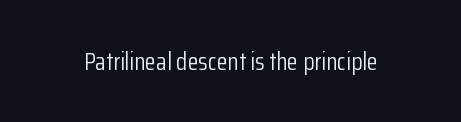
The rendering keeps characters at their native spacing. The font sits on the lighter half of the weight spectrum, regular included. Quick note: underline off. Is there any slant? The stems are plumb.
